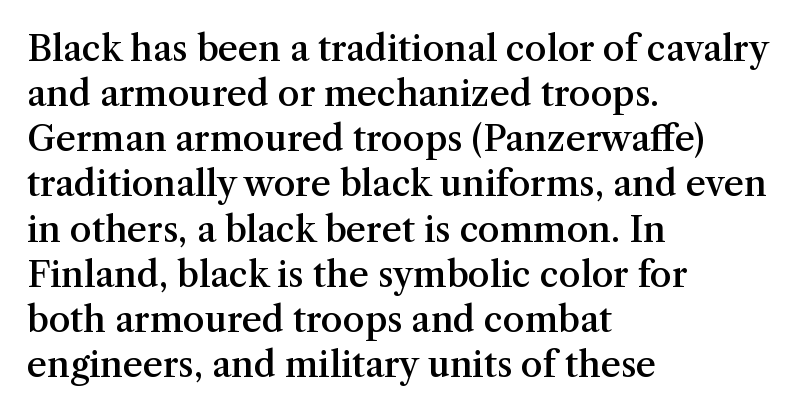
Q: Is the text bold? A: Semi-bold.
Q: Is the text italic (slanted)? A: No, it is upright.
Q: Is the typeface a serif or a sans-serif typeface? A: Serif.
Q: Is the text underlined? A: No.
Q: How is the paragraph aligned? A: Left-aligned.
Q: Is the spacing between letters normal or unusually wide? A: Normal.
Q: Is the spacing between lines tight, normal or loose? A: Normal.
Q: Width (condensed, normal, or wide)? A: Normal.
Q: Stroke contrast? A: Medium.
Q: x-height? A: Medium.
Q: Monospaced? A: No.
